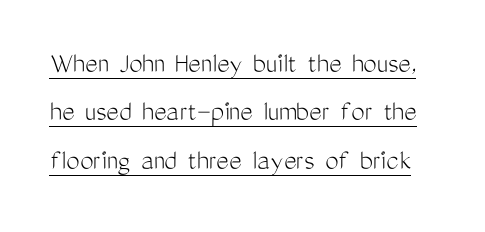
{"serif": "no", "italic": "no", "bold": "no", "weight": "light", "width": "condensed", "stroke_contrast": "medium", "x_height": "medium", "monospaced": "no", "underline": "yes", "line_spacing": "normal", "line_spacing_ratio": 1.61, "letter_spacing": "normal", "letter_spacing_em": 0.0, "glyph_px": 30}
